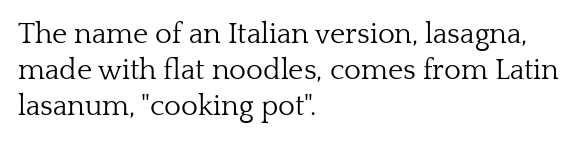
The image shows 29 px light serif type, upright; set left-aligned, line spacing 1.24x, normal letter spacing, not underlined; low stroke contrast and a medium x-height.
